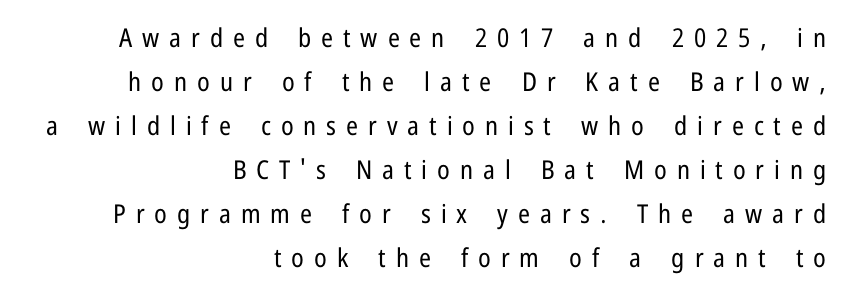
The image shows 26 px text type, upright; set right-aligned, normal line spacing (1.69x), unusually wide letter spacing (+0.38 em), not underlined.
